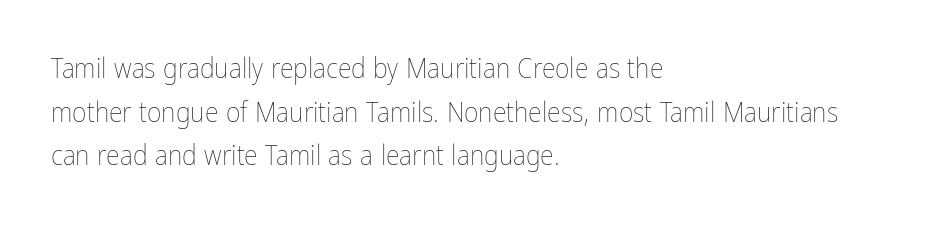
Q: Is the text bold? A: No.
Q: Is the text italic (slanted)? A: No, it is upright.
Q: Is the text underlined? A: No.
Q: How is the paragraph aligned? A: Left-aligned.
Q: Is the spacing between letters normal or unusually wide? A: Normal.
Q: Is the spacing between lines tight, normal or loose? A: Normal.
Q: Width (condensed, normal, or wide)? A: Condensed.
Q: Stroke contrast? A: Low.
Q: x-height? A: Medium.
Q: Monospaced? A: No.
